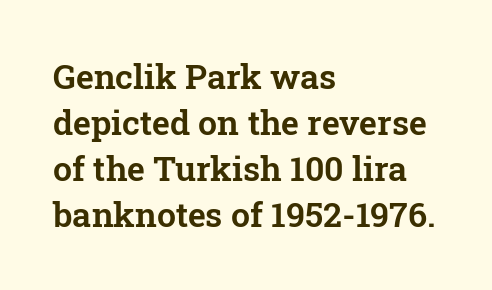
{"serif": "yes", "italic": "no", "width": "normal", "stroke_contrast": "low", "x_height": "medium", "monospaced": "no", "underline": "no", "align": "left", "line_spacing": "normal", "line_spacing_ratio": 1.35, "letter_spacing": "normal", "letter_spacing_em": 0.0, "glyph_px": 34}
